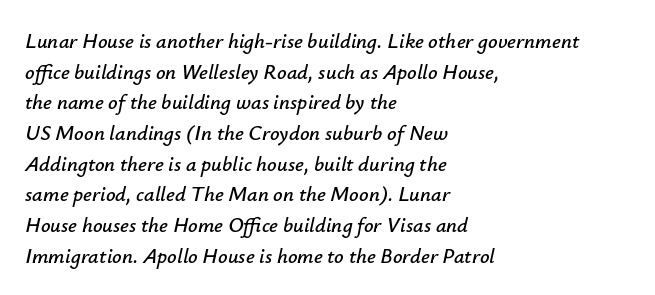
Q: Is the text italic (slanted)? A: Yes, it leans right by about 12 degrees.
Q: Is the text underlined? A: No.
Q: How is the paragraph aligned? A: Left-aligned.
Q: Is the spacing between letters normal or unusually wide? A: Normal.
Q: Is the spacing between lines tight, normal or loose? A: Normal.
